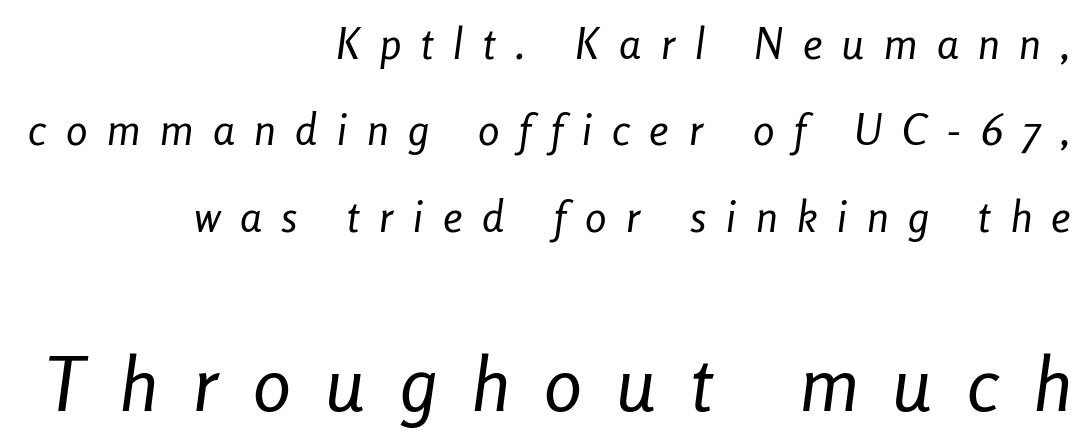
Q: Is the text bold? A: No.
Q: Is the text italic (slanted)? A: Yes, it leans right by about 8 degrees.
Q: Is the text underlined? A: No.
Q: How is the paragraph aligned? A: Right-aligned.
Q: Is the spacing between letters normal or unusually wide? A: Unusually wide.
Q: Is the spacing between lines tight, normal or loose? A: Loose.
Q: Which block of text is set in a larger size, the first (top) or the second (bottom)? A: The second (bottom) one.
Q: Width (condensed, normal, or wide)? A: Condensed.
Q: Stroke contrast? A: Low.
Q: x-height? A: Medium.
Q: Monospaced? A: No.
